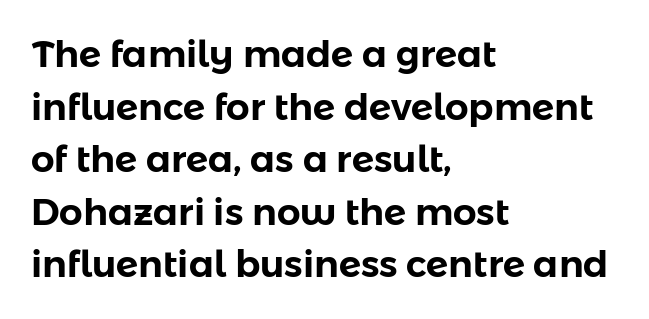
The image shows 37 px sans-serif type, upright; set left-aligned, normal line spacing (1.42x), normal letter spacing, not underlined; low stroke contrast and a medium x-height.
